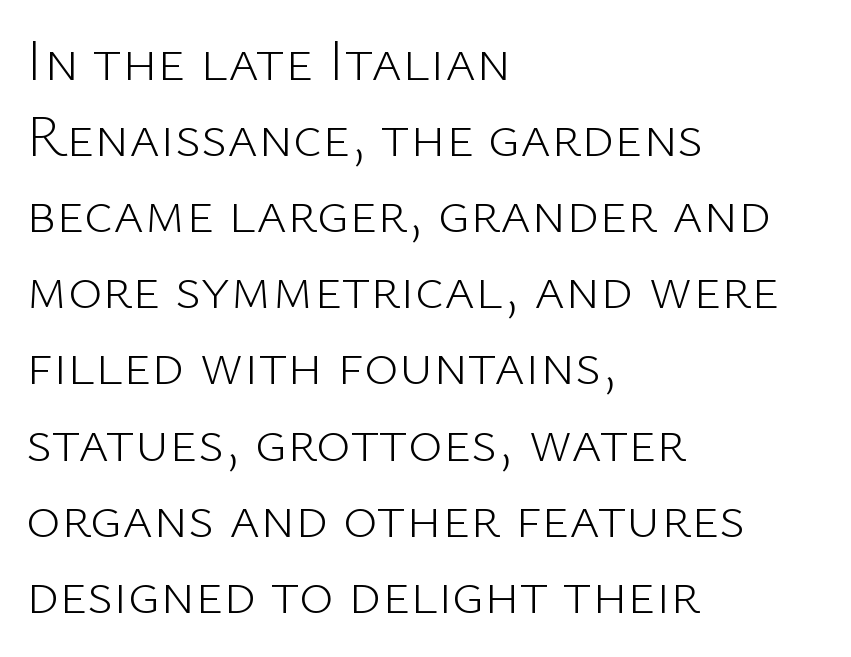
The image shows 59 px light sans-serif type, upright; set left-aligned, normal line spacing (1.29x), normal letter spacing, not underlined; low stroke contrast and a medium x-height.
